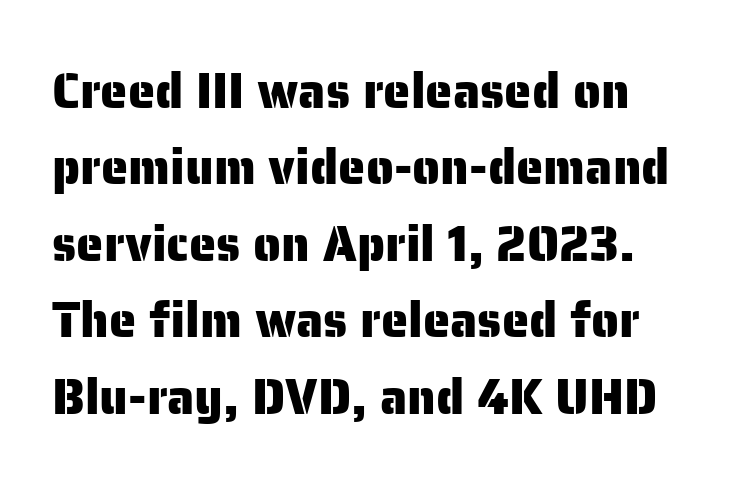
The image shows 49 px sans-serif type, upright; set left-aligned, normal line spacing (1.56x), normal letter spacing, not underlined; low stroke contrast and a medium x-height.
